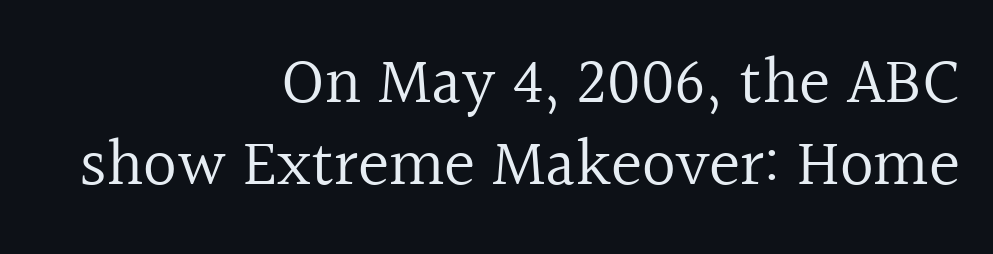
Q: Is the text bold? A: No.
Q: Is the text italic (slanted)? A: No, it is upright.
Q: Is the typeface a serif or a sans-serif typeface? A: Serif.
Q: Is the text underlined? A: No.
Q: How is the paragraph aligned? A: Right-aligned.
Q: Is the spacing between letters normal or unusually wide? A: Normal.
Q: Is the spacing between lines tight, normal or loose? A: Normal.
Q: Width (condensed, normal, or wide)? A: Normal.
Q: x-height? A: Medium.
Q: Monospaced? A: No.
